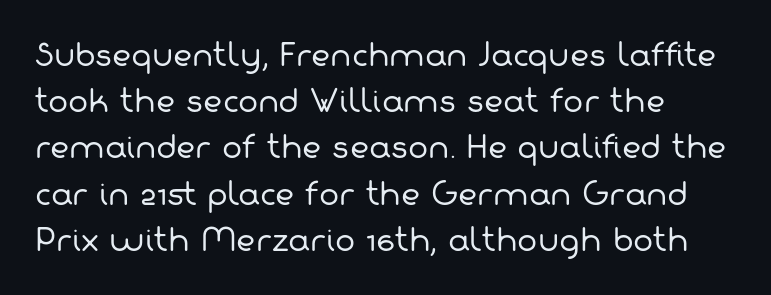
Is the block centered? No — it sits flush against the left margin. Each row of text sits above clean, open space. Grotesque or geometric, the face here clearly has no serifs. The letters advance in unequal steps, a hallmark of proportional type. A typesetter would call this zero additional tracking. Is the type heavy? It reads as light-to-regular instead.
